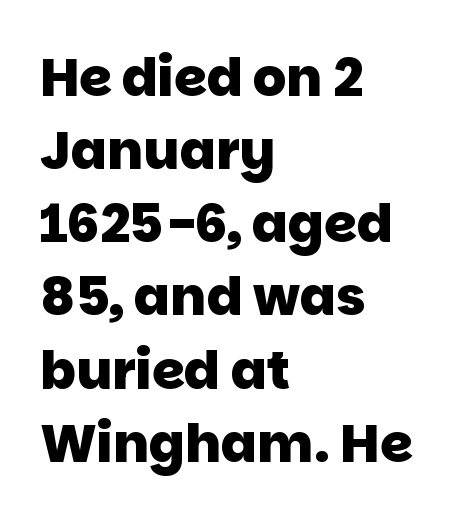
The image shows 53 px heavy sans-serif type; set left-aligned, normal line spacing (1.38x), normal letter spacing, not underlined; low stroke contrast and a large x-height.
